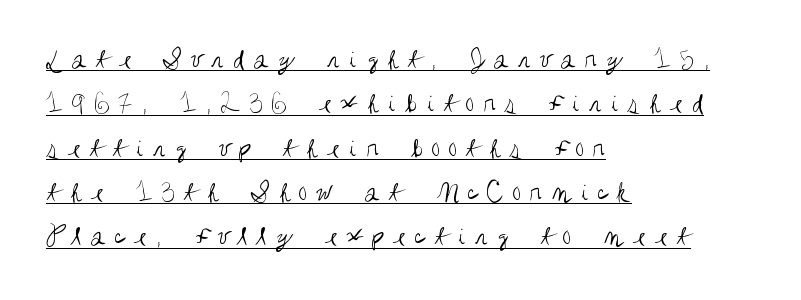
Q: Is the text bold? A: No.
Q: Is the typeface a serif or a sans-serif typeface? A: Sans-serif.
Q: Is the text underlined? A: Yes.
Q: How is the paragraph aligned? A: Left-aligned.
Q: Is the spacing between letters normal or unusually wide? A: Unusually wide.
Q: Is the spacing between lines tight, normal or loose? A: Normal.
Q: Width (condensed, normal, or wide)? A: Condensed.
Q: Stroke contrast? A: Medium.
Q: x-height? A: Large.
Q: Monospaced? A: No.
